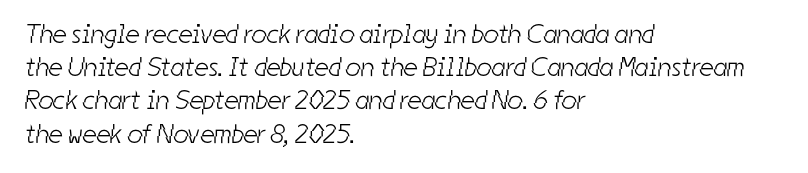
{"bold": "no", "underline": "no", "align": "left", "line_spacing_ratio": 1.23, "letter_spacing": "normal", "letter_spacing_em": 0.0, "glyph_px": 27}
